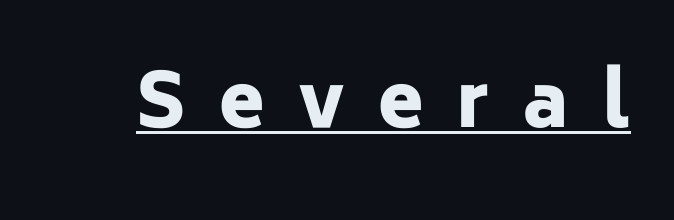
{"serif": "no", "italic": "no", "bold": "yes", "weight": "heavy", "width": "normal", "stroke_contrast": "low", "x_height": "medium", "monospaced": "no", "underline": "yes", "letter_spacing": "wide", "letter_spacing_em": 0.45, "glyph_px": 74}
